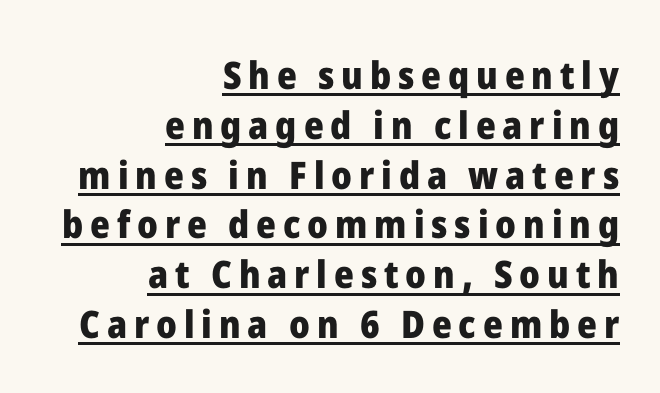
Q: Is the text bold? A: Yes.
Q: Is the text italic (slanted)? A: No, it is upright.
Q: Is the typeface a serif or a sans-serif typeface? A: Sans-serif.
Q: Is the text underlined? A: Yes.
Q: How is the paragraph aligned? A: Right-aligned.
Q: Is the spacing between lines tight, normal or loose? A: Normal.
Q: Width (condensed, normal, or wide)? A: Normal.
Q: Stroke contrast? A: Low.
Q: x-height? A: Medium.
Q: Monospaced? A: No.
